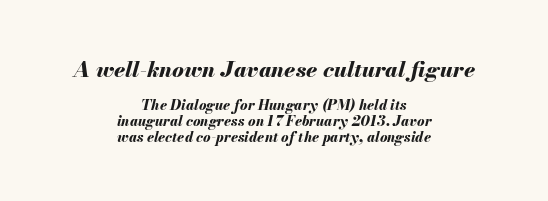
Q: Is the text bold? A: Yes.
Q: Is the text italic (slanted)? A: Yes, it leans right by about 13 degrees.
Q: Is the text underlined? A: No.
Q: How is the paragraph aligned? A: Centered.
Q: Is the spacing between letters normal or unusually wide? A: Normal.
Q: Is the spacing between lines tight, normal or loose? A: Tight.
Q: Which block of text is set in a larger size, the first (top) or the second (bottom)? A: The first (top) one.
